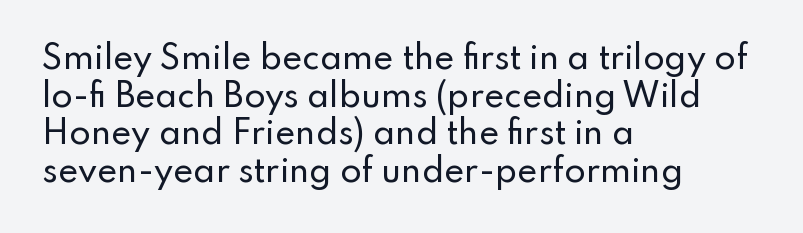
{"serif": "no", "italic": "no", "width": "normal", "stroke_contrast": "low", "x_height": "small", "monospaced": "no", "underline": "no", "align": "left", "line_spacing_ratio": 1.21, "letter_spacing": "normal", "letter_spacing_em": 0.0, "glyph_px": 31}
